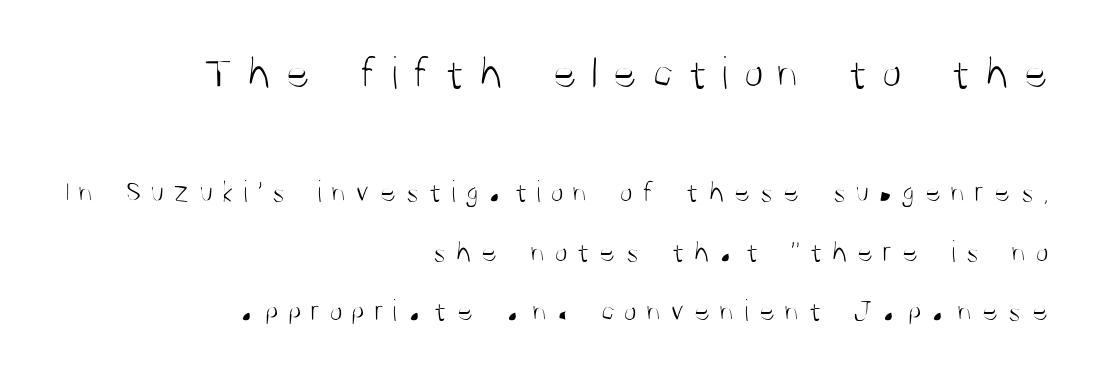
The image shows 47 px light, condensed sans-serif type, upright; set right-aligned, loose line spacing (1.91x), unusually wide letter spacing (+0.29 em), not underlined; the first (top) block is 1.52x larger; medium stroke contrast and a large x-height.
